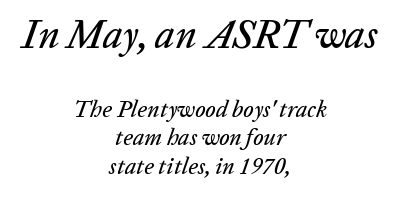
Q: Is the text italic (slanted)? A: Yes, it leans right by about 20 degrees.
Q: Is the text underlined? A: No.
Q: How is the paragraph aligned? A: Centered.
Q: Is the spacing between letters normal or unusually wide? A: Normal.
Q: Which block of text is set in a larger size, the first (top) or the second (bottom)? A: The first (top) one.
Q: Width (condensed, normal, or wide)? A: Normal.
Q: Stroke contrast? A: Low.
Q: x-height? A: Medium.
Q: Monospaced? A: No.
